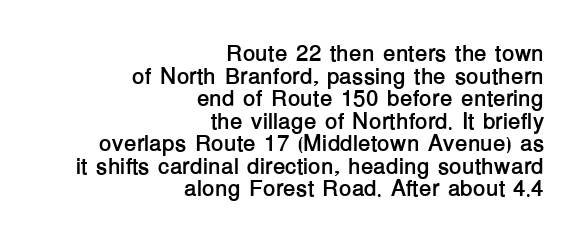
Q: Is the text bold? A: Yes.
Q: Is the text italic (slanted)? A: No, it is upright.
Q: Is the text underlined? A: No.
Q: How is the paragraph aligned? A: Right-aligned.
Q: Is the spacing between letters normal or unusually wide? A: Normal.
Q: Is the spacing between lines tight, normal or loose? A: Tight.
